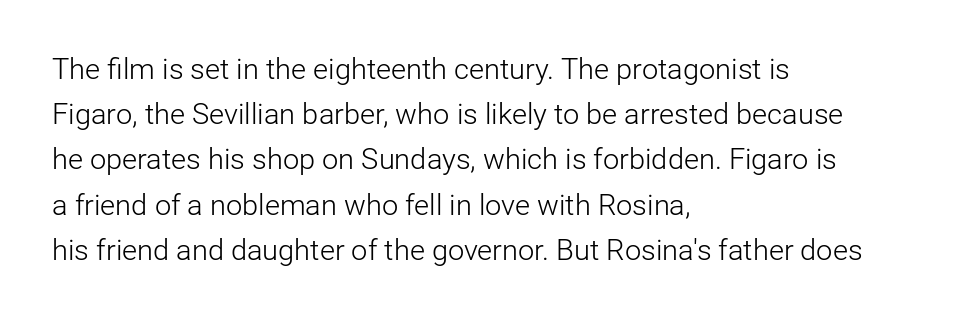
Q: Is the text bold? A: No.
Q: Is the text italic (slanted)? A: No, it is upright.
Q: Is the typeface a serif or a sans-serif typeface? A: Sans-serif.
Q: Is the text underlined? A: No.
Q: How is the paragraph aligned? A: Left-aligned.
Q: Is the spacing between letters normal or unusually wide? A: Normal.
Q: Is the spacing between lines tight, normal or loose? A: Normal.
Q: Width (condensed, normal, or wide)? A: Normal.
Q: Stroke contrast? A: Low.
Q: x-height? A: Medium.
Q: Monospaced? A: No.
